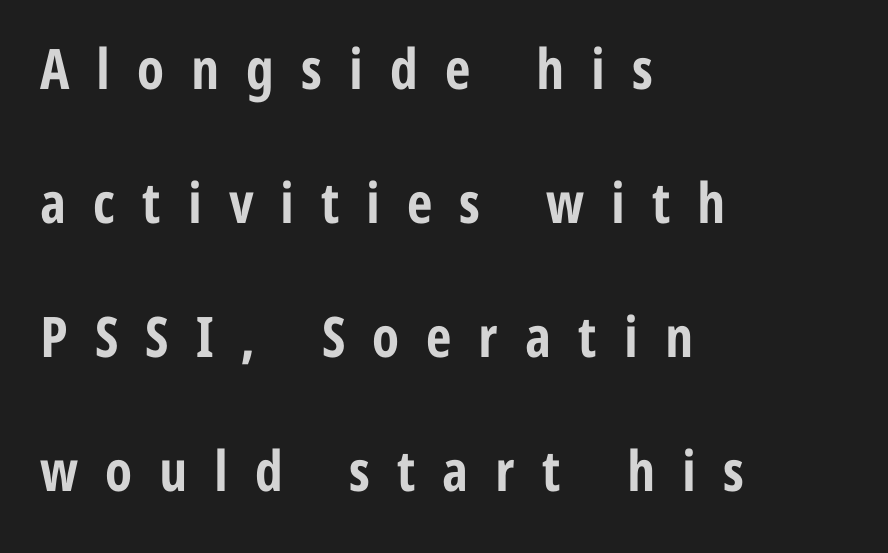
The space between consecutive lines is lavish. Does the copy run flush right? No — it runs flush left. Underline: absent. Regarding serifs, this sample does without them. The glyphs have the mass of a bold cut. Here the designer chose a conventional face with non-uniform glyph widths.
